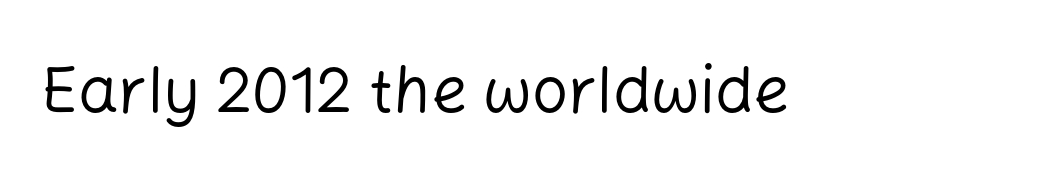
Standard letterfit; no display-style spreading of the glyphs. Nothing sits at the stroke ends, so this counts as sans-serif. Each row of text sits above clean, open space. Weight: not bold — regular or lighter.
